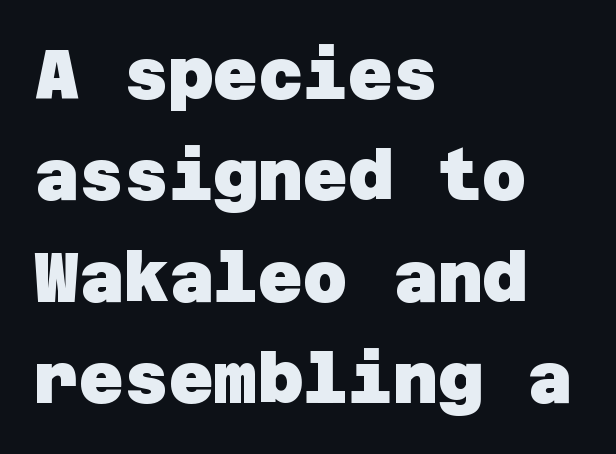
The image shows 69 px heavy sans-serif type; set left-aligned, normal line spacing (1.47x), normal letter spacing, not underlined; low stroke contrast and a large x-height.
